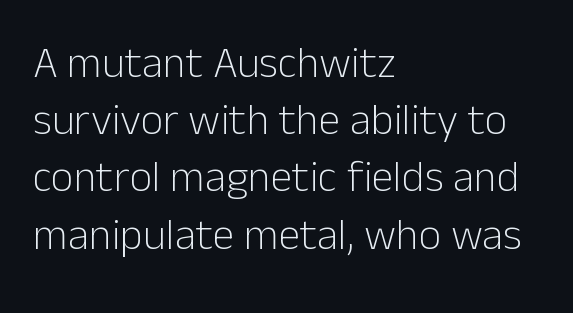
{"serif": "no", "italic": "no", "bold": "no", "weight": "light", "width": "normal", "stroke_contrast": "low", "x_height": "medium", "monospaced": "no", "underline": "no", "align": "left", "line_spacing": "normal", "line_spacing_ratio": 1.3, "letter_spacing": "normal", "letter_spacing_em": 0.0, "glyph_px": 44}
